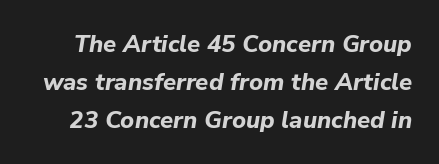
Quick note: italic. Horizontal bands of white between lines are of average thickness. Caption: standard tracking, unaltered. The characters look thick and weighty, a clear bold. Each row of text sits above clean, open space.
